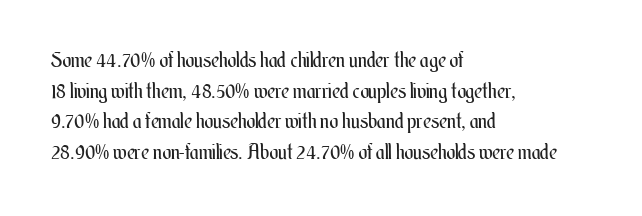
The image shows 21 px text type, upright; set left-aligned, normal line spacing (1.46x), normal letter spacing, not underlined.
